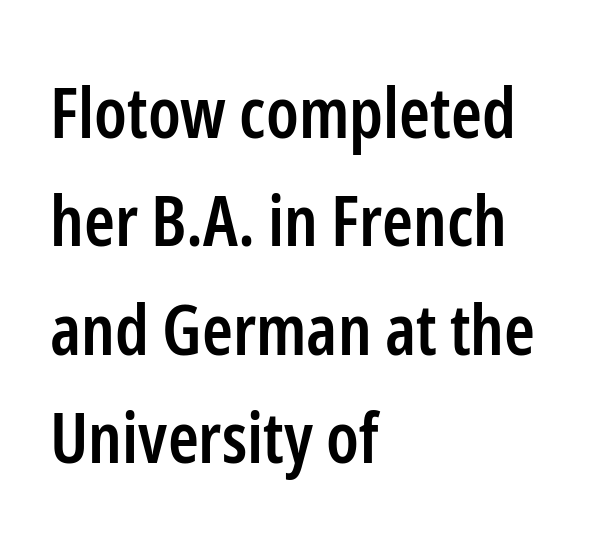
The rendering keeps characters at their native spacing. Weight: semibold (demi). This sample has the flowing, uneven cadence of proportional lettering. When letters stand straight like this, we call the style roman or upright.
